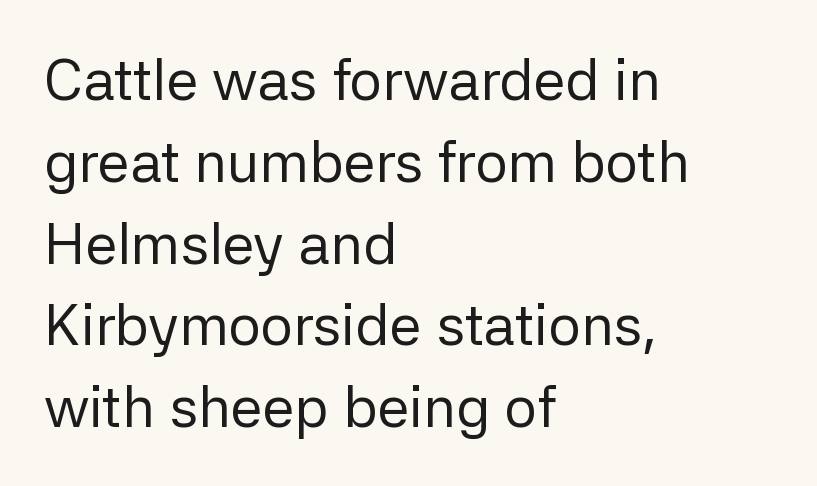
The image shows 58 px regular-weight sans-serif type, upright; set left-aligned, normal line spacing (1.41x), normal letter spacing, not underlined; low stroke contrast and a medium x-height.
